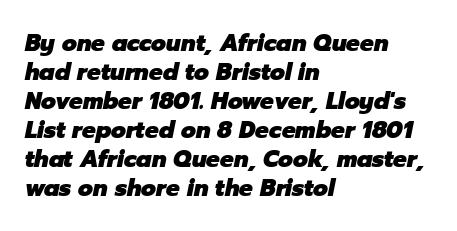
Q: Is the text bold? A: Yes.
Q: Is the text italic (slanted)? A: Yes, it leans right by about 12 degrees.
Q: Is the text underlined? A: No.
Q: How is the paragraph aligned? A: Left-aligned.
Q: Is the spacing between letters normal or unusually wide? A: Normal.
Q: Is the spacing between lines tight, normal or loose? A: Normal.
